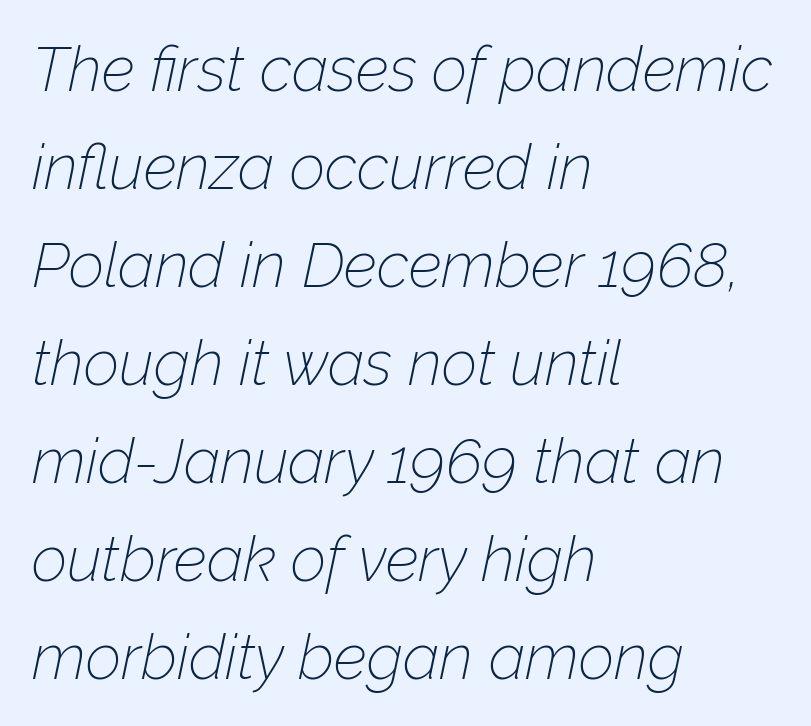
Stroke thickness stays within the range of a standard reading face or lighter. The gaps between neighbouring characters are ordinary and unremarkable. Designer's note — italics engaged. Each letter keeps its own natural width here, so spacing adapts to shape. Leading: standard. The zone under the glyphs is completely vacant.
